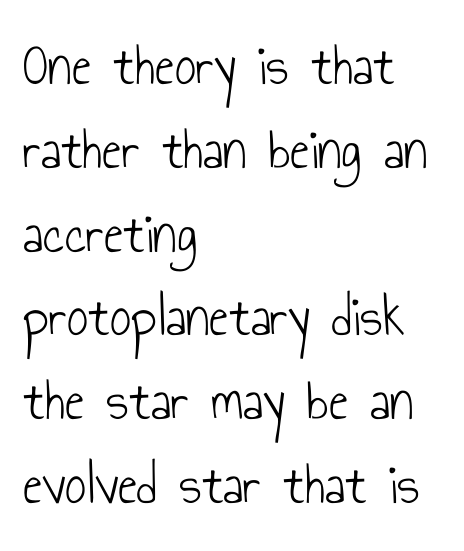
The image shows 59 px light, condensed sans-serif type, upright; set left-aligned, normal line spacing (1.42x), normal letter spacing, not underlined; low stroke contrast and a small x-height.
